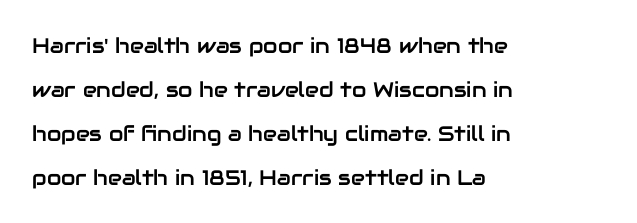
{"italic": "no", "underline": "no", "align": "left", "line_spacing": "loose", "line_spacing_ratio": 2.09, "letter_spacing": "normal", "letter_spacing_em": 0.0, "glyph_px": 21}
